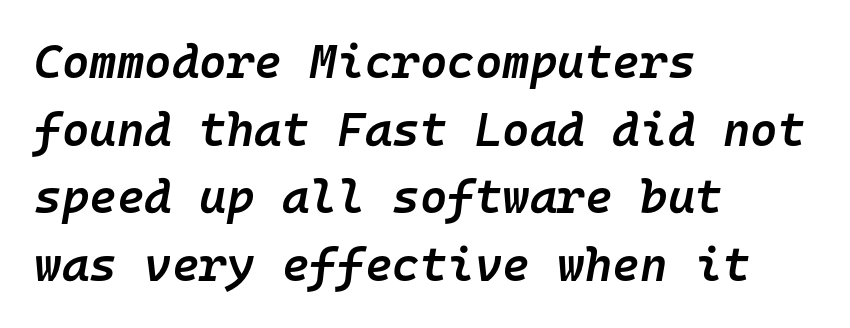
Q: Is the text bold? A: Semi-bold.
Q: Is the text italic (slanted)? A: Yes, it leans right by about 10 degrees.
Q: Is the text underlined? A: No.
Q: How is the paragraph aligned? A: Left-aligned.
Q: Is the spacing between letters normal or unusually wide? A: Normal.
Q: Is the spacing between lines tight, normal or loose? A: Normal.
Q: Width (condensed, normal, or wide)? A: Normal.
Q: Stroke contrast? A: Low.
Q: x-height? A: Medium.
Q: Monospaced? A: Yes.
